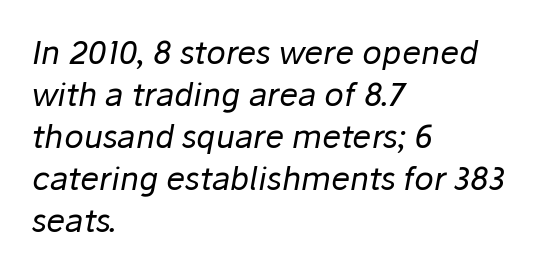
Letters have the restrained weight of plain body copy at most. Is there much room between lines? A standard amount, neither cramped nor airy. Casual observation: everything's shoved over to the left. Words appear dense and cohesive because spacing is normal. A typesetter would call this proportional, since set widths differ per character. Has an underline been added? It has not.
